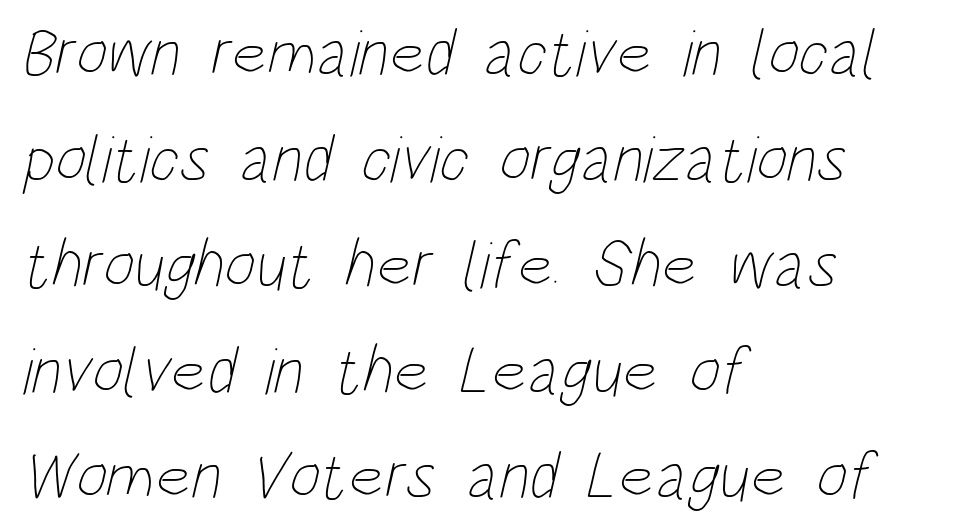
{"bold": "no", "weight": "thin", "width": "condensed", "stroke_contrast": "low", "x_height": "large", "monospaced": "no", "underline": "no", "align": "left", "line_spacing": "normal", "line_spacing_ratio": 1.58, "letter_spacing": "normal", "letter_spacing_em": 0.0, "glyph_px": 67}
